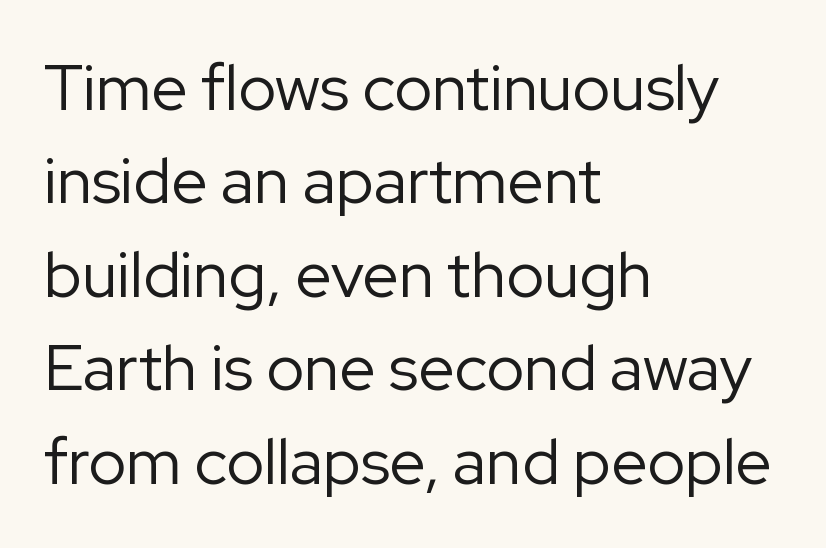
Q: Is the text bold? A: No.
Q: Is the text italic (slanted)? A: No, it is upright.
Q: Is the typeface a serif or a sans-serif typeface? A: Sans-serif.
Q: Is the text underlined? A: No.
Q: How is the paragraph aligned? A: Left-aligned.
Q: Is the spacing between letters normal or unusually wide? A: Normal.
Q: Is the spacing between lines tight, normal or loose? A: Normal.
Q: Width (condensed, normal, or wide)? A: Normal.
Q: Stroke contrast? A: Low.
Q: x-height? A: Medium.
Q: Monospaced? A: No.
